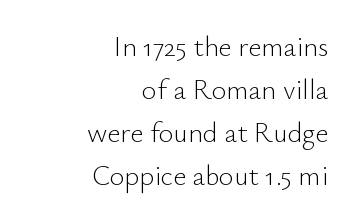
The space between consecutive lines is moderate. This is sans-serif lettering, the kind often seen on screens and signage. Letters rest on an invisible, unmarked baseline. Right-aligned paragraph, ragged on the left.
